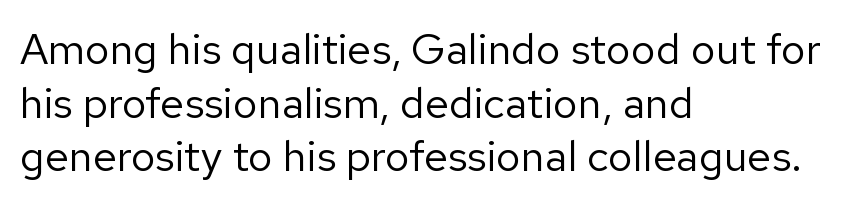
Horizontal alignment here is leftward, the default for most running prose. Looks like regular typesetting: each glyph gets only the width it needs. A sans-serif font was chosen for this passage. The typeface has the unassuming heft of standard copy or less.
